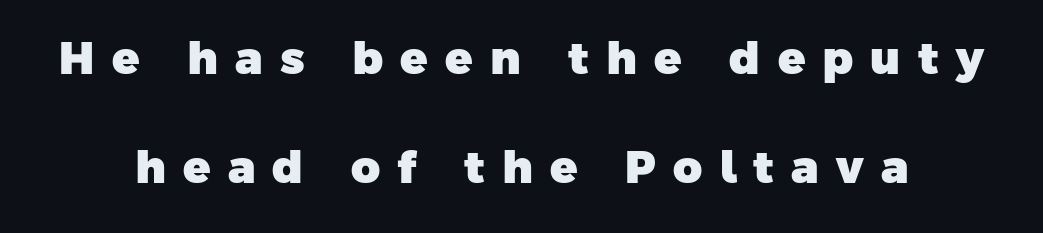
The image shows 45 px heavy sans-serif type; set loose line spacing (2.43x), unusually wide letter spacing (+0.38 em), not underlined; low stroke contrast and a medium x-height.
